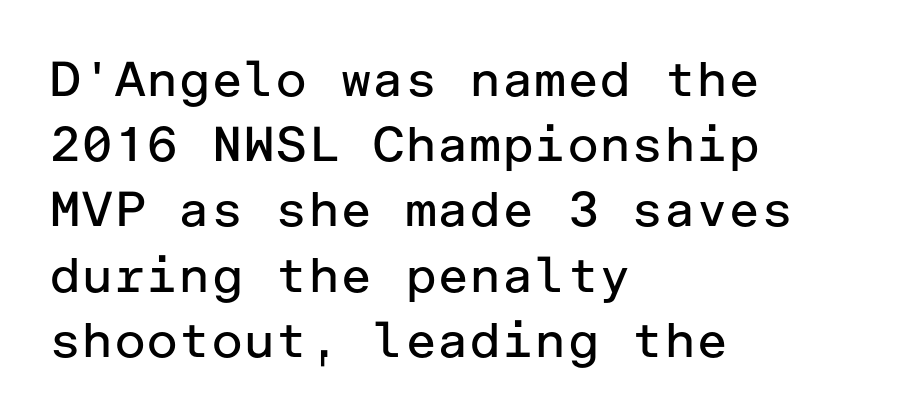
The image shows 49 px regular-weight sans-serif type, upright; set left-aligned, normal line spacing (1.33x), normal letter spacing, not underlined; low stroke contrast and a medium x-height.
